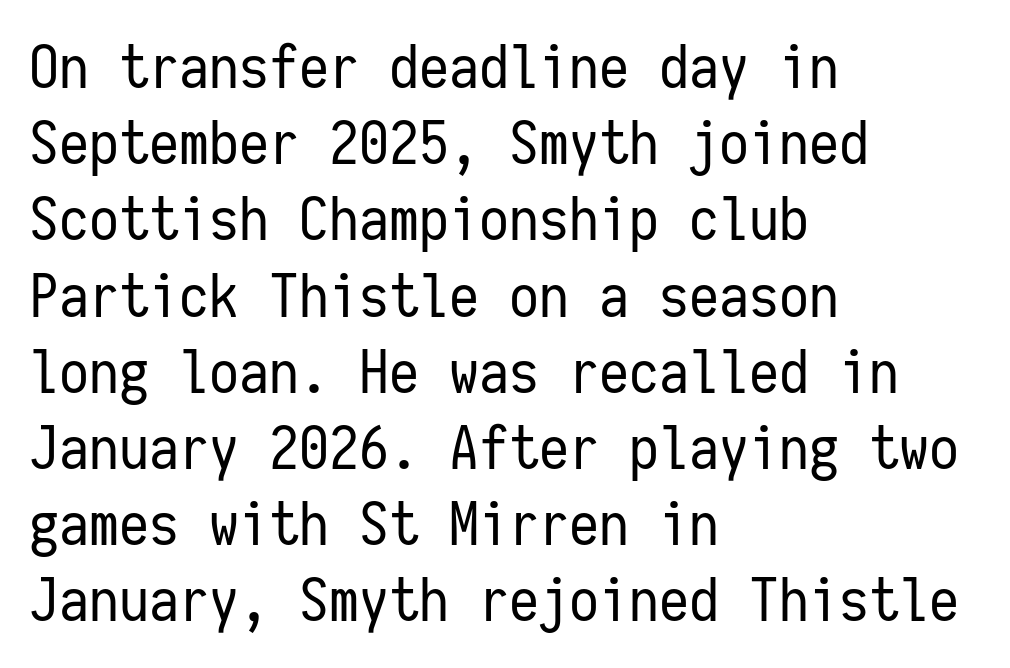
{"serif": "no", "italic": "no", "bold": "no", "weight": "regular", "width": "condensed", "stroke_contrast": "low", "x_height": "medium", "monospaced": "yes", "underline": "no", "align": "left", "line_spacing": "normal", "line_spacing_ratio": 1.27, "letter_spacing": "normal", "letter_spacing_em": 0.0, "glyph_px": 60}
